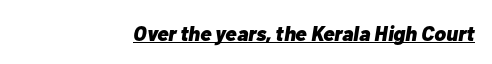
Characters are canted at an angle relative to the baseline's perpendicular. These lines stack with their right ends in a neat column. The rendering uses a bold face; every stroke is thick and dark. Somebody hit Ctrl+U on this one — the words are underlined.
